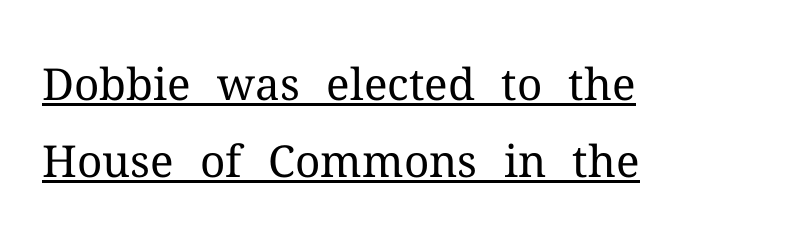
{"serif": "yes", "italic": "no", "bold": "no", "weight": "regular", "width": "normal", "stroke_contrast": "medium", "x_height": "medium", "monospaced": "no", "underline": "yes", "align": "left", "line_spacing_ratio": 1.76, "letter_spacing": "normal", "letter_spacing_em": 0.0, "glyph_px": 44}
